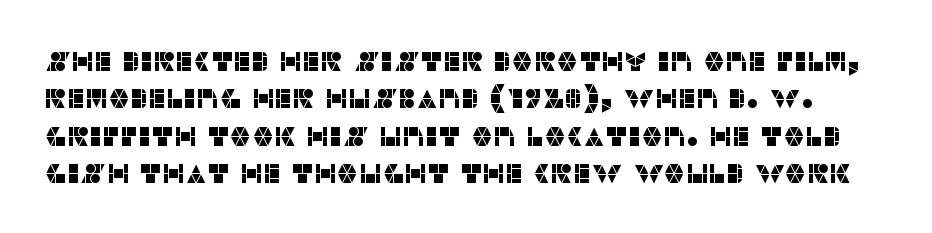
The passage shown is not underscored anywhere. What's the leading like? Ordinary, nothing unusual. The horizontal fit of the characters is conventional and even. Nope, not italic — everything's standing straight.
